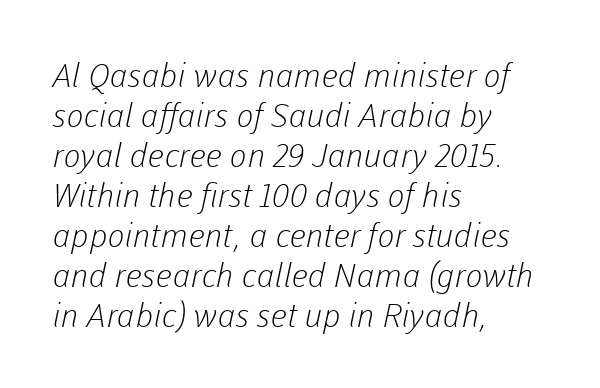
Q: Is the text bold? A: No.
Q: Is the typeface a serif or a sans-serif typeface? A: Sans-serif.
Q: Is the text underlined? A: No.
Q: How is the paragraph aligned? A: Left-aligned.
Q: Is the spacing between letters normal or unusually wide? A: Normal.
Q: Width (condensed, normal, or wide)? A: Normal.
Q: Stroke contrast? A: Low.
Q: x-height? A: Medium.
Q: Monospaced? A: No.
